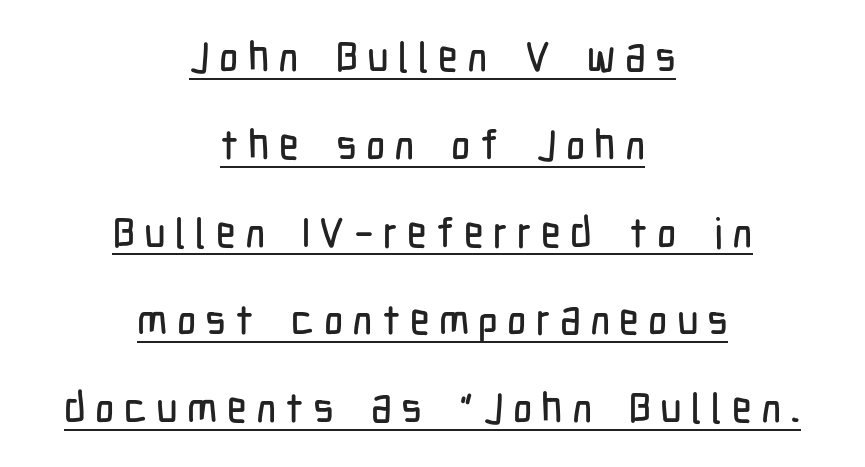
Character widths vary here, with narrow letters taking less room than wide ones. Is there much room between lines? Yes — plenty of vertical air separates them. The specimen includes a rule beneath the text block's lines. Honestly, the letter spacing is so wide it's the main thing you notice. No feet cap the strokes, marking this as sans-serif type.
